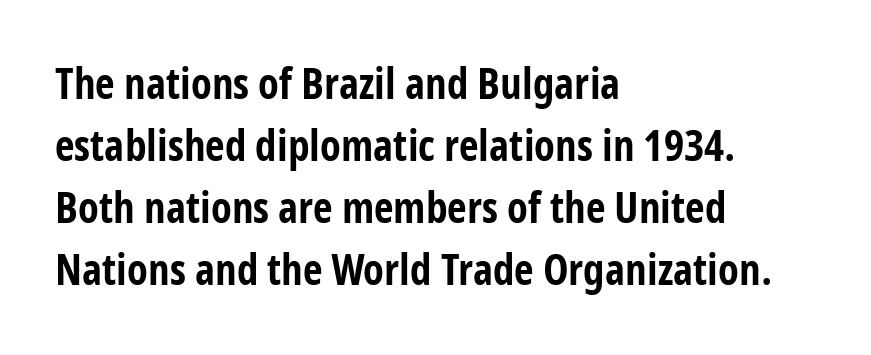
Q: Is the text bold? A: Yes.
Q: Is the text italic (slanted)? A: No, it is upright.
Q: Is the typeface a serif or a sans-serif typeface? A: Sans-serif.
Q: Is the text underlined? A: No.
Q: How is the paragraph aligned? A: Left-aligned.
Q: Is the spacing between letters normal or unusually wide? A: Normal.
Q: Is the spacing between lines tight, normal or loose? A: Normal.
Q: Width (condensed, normal, or wide)? A: Condensed.
Q: Stroke contrast? A: Low.
Q: x-height? A: Medium.
Q: Monospaced? A: No.
